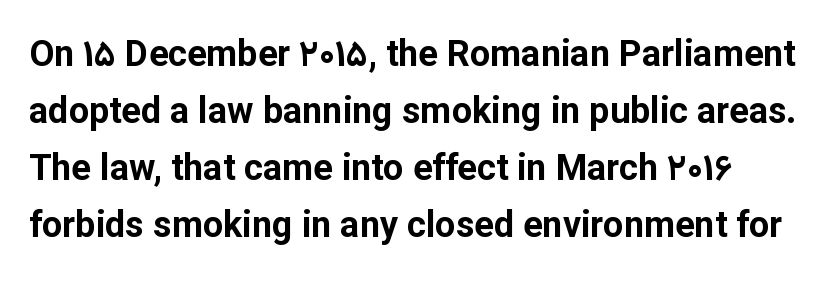
{"serif": "no", "italic": "no", "bold": "yes", "weight": "bold", "width": "normal", "stroke_contrast": "low", "x_height": "medium", "monospaced": "no", "underline": "no", "line_spacing": "normal", "line_spacing_ratio": 1.58, "letter_spacing": "normal", "letter_spacing_em": 0.0, "glyph_px": 36}
